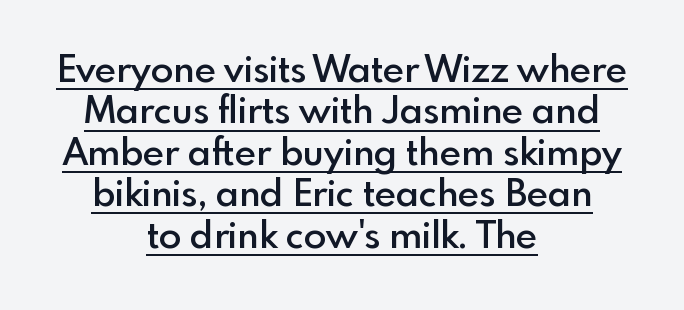
{"serif": "no", "italic": "no", "bold": "semi", "weight": "semibold", "width": "normal", "x_height": "small", "monospaced": "no", "underline": "yes", "align": "center", "line_spacing": "tight", "line_spacing_ratio": 1.12, "letter_spacing": "normal", "letter_spacing_em": 0.0, "glyph_px": 37}
